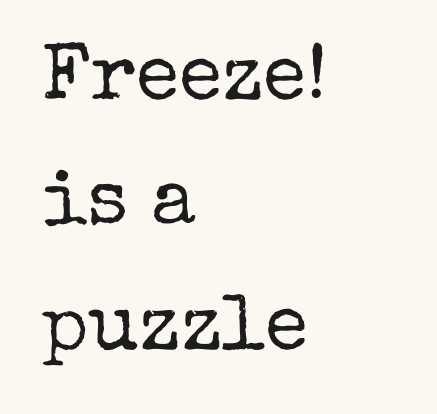
The image shows 79 px regular-weight serif type, upright; set left-aligned, normal line spacing (1.58x), normal letter spacing, not underlined; low stroke contrast and a medium x-height.
